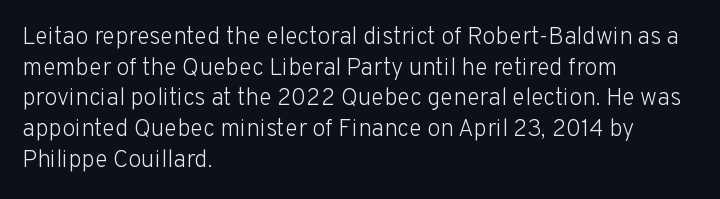
{"italic": "no", "bold": "no", "underline": "no", "align": "left", "line_spacing": "normal", "line_spacing_ratio": 1.28, "letter_spacing": "normal", "letter_spacing_em": 0.0, "glyph_px": 24}
